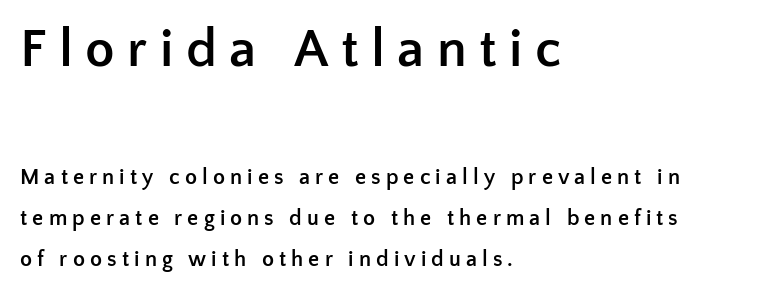
Q: Is the text bold? A: Yes.
Q: Is the text italic (slanted)? A: No, it is upright.
Q: Is the typeface a serif or a sans-serif typeface? A: Sans-serif.
Q: Is the text underlined? A: No.
Q: How is the paragraph aligned? A: Left-aligned.
Q: Is the spacing between letters normal or unusually wide? A: Unusually wide.
Q: Which block of text is set in a larger size, the first (top) or the second (bottom)? A: The first (top) one.
Q: Width (condensed, normal, or wide)? A: Normal.
Q: Stroke contrast? A: Low.
Q: x-height? A: Medium.
Q: Monospaced? A: No.
